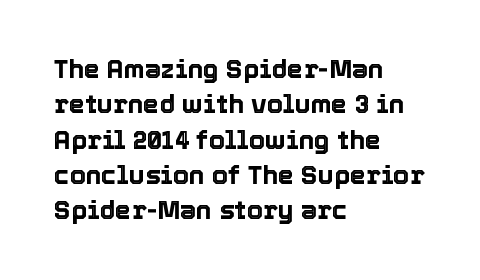
Q: Is the text italic (slanted)? A: No, it is upright.
Q: Is the text underlined? A: No.
Q: How is the paragraph aligned? A: Left-aligned.
Q: Is the spacing between letters normal or unusually wide? A: Normal.
Q: Is the spacing between lines tight, normal or loose? A: Normal.
